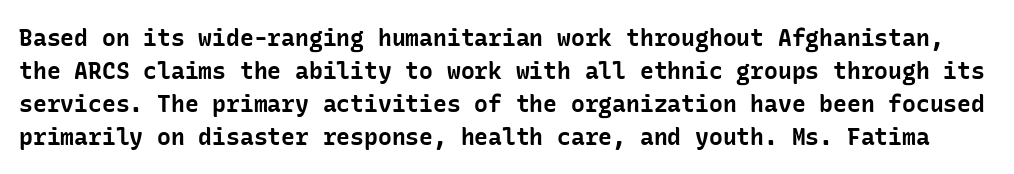
{"italic": "no", "bold": "yes", "underline": "no", "line_spacing": "normal", "line_spacing_ratio": 1.43, "letter_spacing": "normal", "letter_spacing_em": 0.0, "glyph_px": 23}
